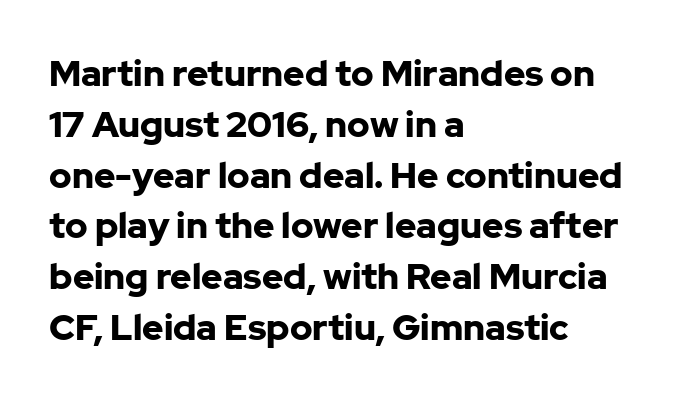
The image shows 36 px bold sans-serif type, upright; set left-aligned, normal line spacing (1.41x), normal letter spacing, not underlined; low stroke contrast and a medium x-height.
